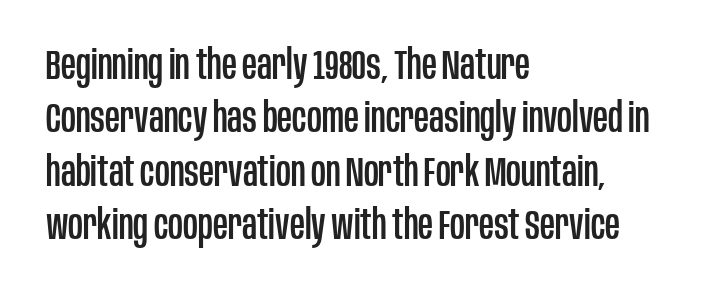
Between one letter and the next there's only the usual sliver of space. The lettering holds an erect, upright posture throughout. The rendering anchors every line to the left-hand side. The foot of each line stays bare and open. Do the characters align in a grid? No, the font is proportional. Vertical spacing — default.
